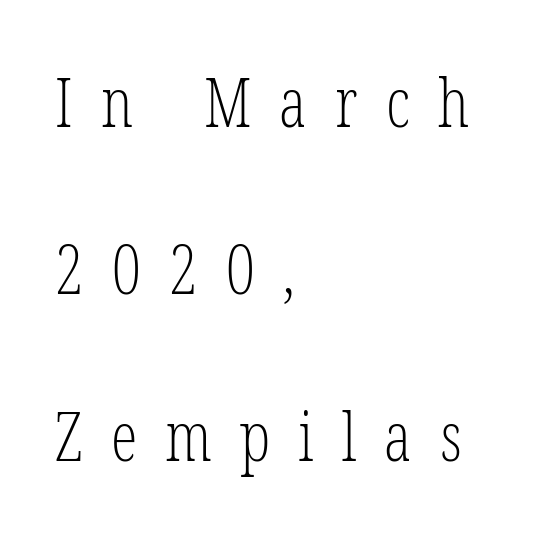
Posture: upright roman. The words here are not underlined. These lines are rendered in a variable-pitch font. These lines are set flush left with a ragged right edge.
